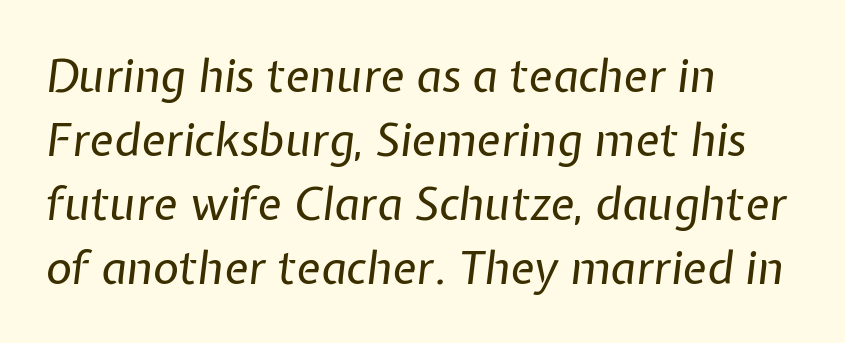
Q: Is the text bold? A: No.
Q: Is the text italic (slanted)? A: Yes, it leans right by about 7 degrees.
Q: Is the text underlined? A: No.
Q: How is the paragraph aligned? A: Left-aligned.
Q: Is the spacing between letters normal or unusually wide? A: Normal.
Q: Is the spacing between lines tight, normal or loose? A: Normal.
Q: Width (condensed, normal, or wide)? A: Normal.
Q: Stroke contrast? A: Low.
Q: x-height? A: Medium.
Q: Monospaced? A: No.
